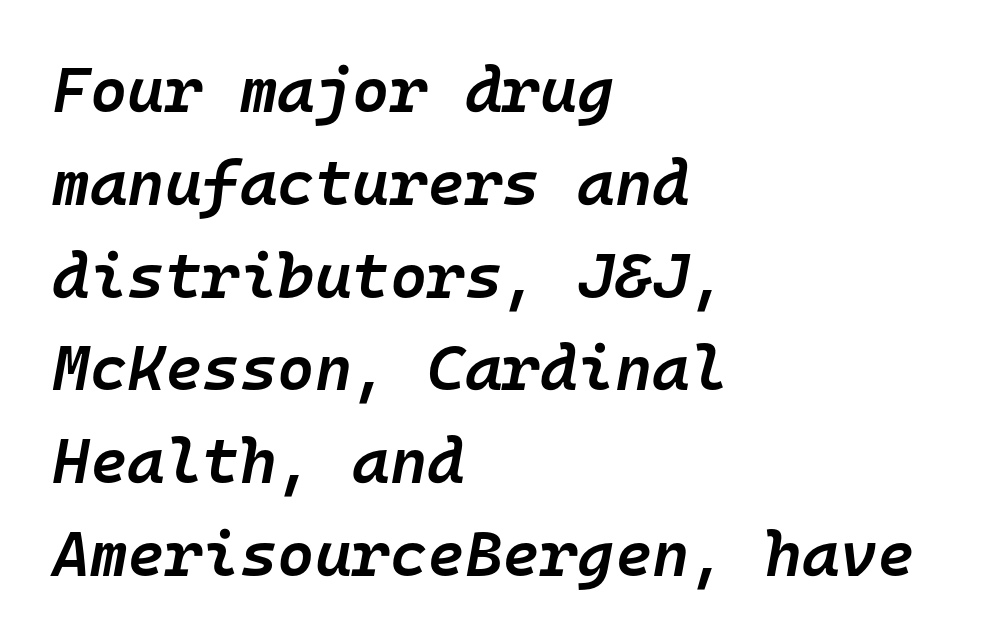
The image shows 64 px semibold type, italic (leaning right), monospaced; set left-aligned, normal line spacing (1.45x), normal letter spacing, not underlined; low stroke contrast and a medium x-height.
